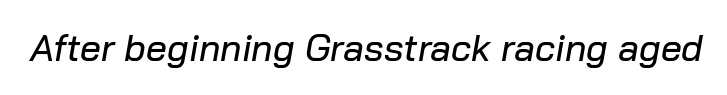
The image shows 37 px text type, italic (leaning right); set normal letter spacing, not underlined; low stroke contrast and a medium x-height.
